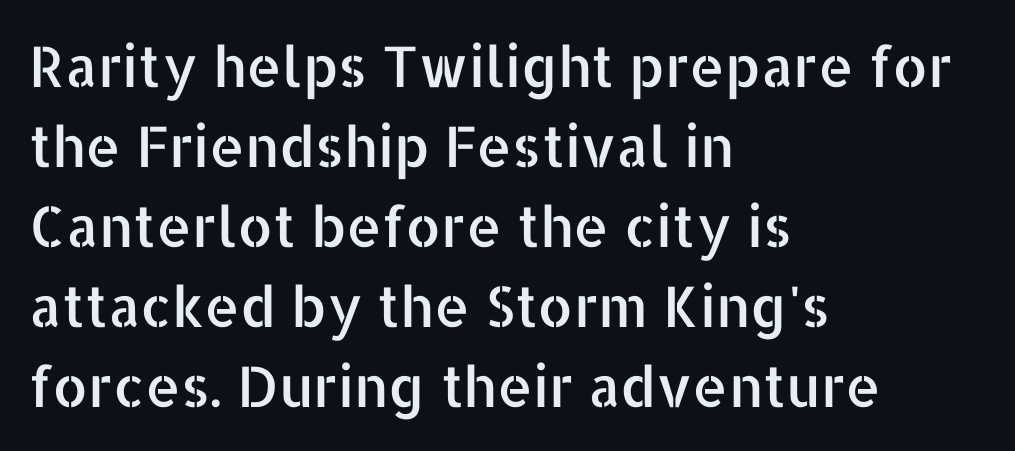
The image shows 56 px sans-serif type, upright; set left-aligned, normal line spacing (1.43x), normal letter spacing, not underlined; low stroke contrast and a medium x-height.
